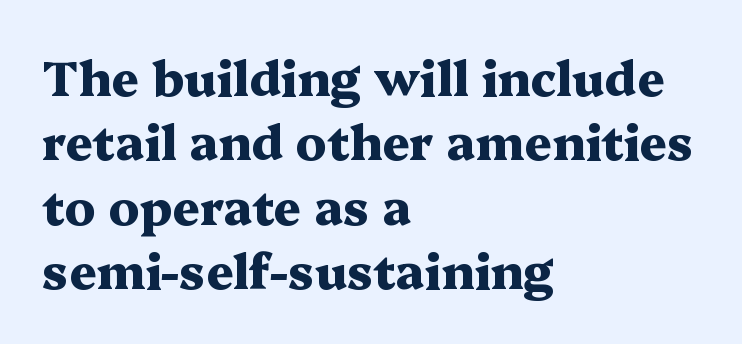
{"serif": "yes", "italic": "no", "bold": "yes", "weight": "heavy", "width": "wide", "stroke_contrast": "medium", "x_height": "medium", "monospaced": "no", "underline": "no", "align": "left", "line_spacing": "normal", "line_spacing_ratio": 1.34, "letter_spacing": "normal", "letter_spacing_em": 0.0, "glyph_px": 48}
